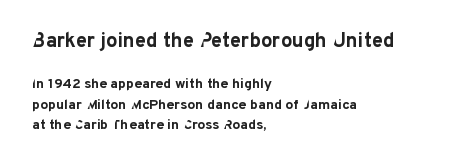
The image shows 20 px bold type, upright; set left-aligned, normal line spacing (1.46x), normal letter spacing, not underlined; the first (top) block is 1.43x larger.
